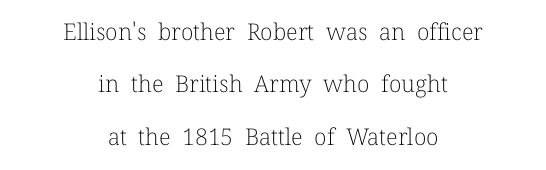
The image shows 23 px text type, upright; set centered, loose line spacing (2.28x), normal letter spacing, not underlined.
